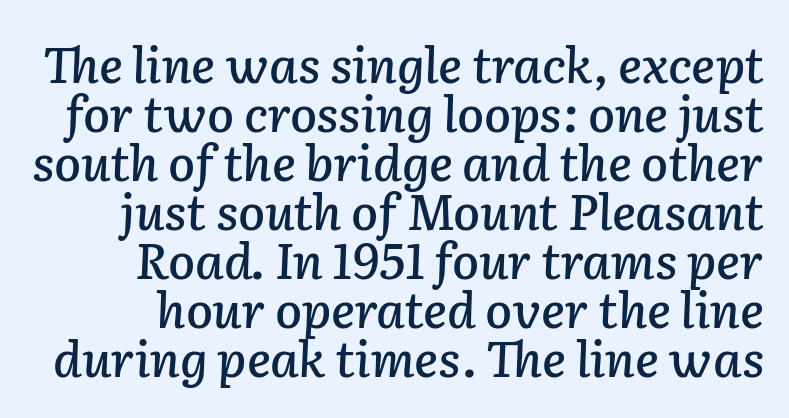
Q: Is the text italic (slanted)? A: Yes, it leans right by about 2 degrees.
Q: Is the text underlined? A: No.
Q: Is the spacing between letters normal or unusually wide? A: Normal.
Q: Is the spacing between lines tight, normal or loose? A: Tight.
Q: Width (condensed, normal, or wide)? A: Normal.
Q: Stroke contrast? A: Low.
Q: x-height? A: Medium.
Q: Monospaced? A: No.
